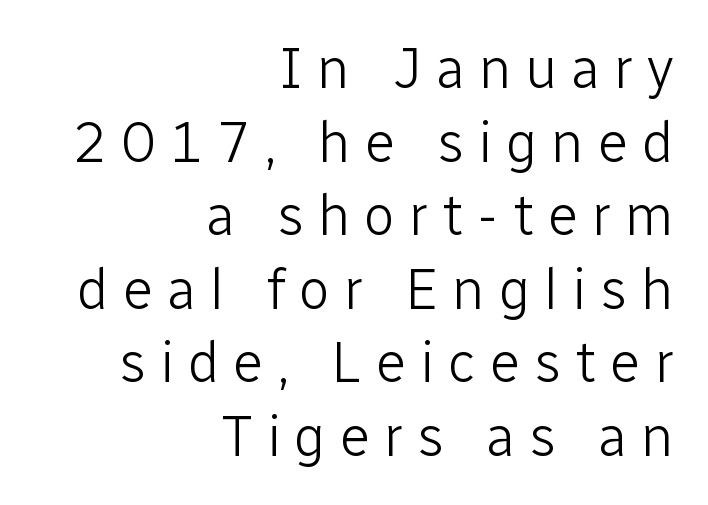
{"serif": "no", "italic": "no", "bold": "no", "weight": "light", "width": "normal", "stroke_contrast": "low", "x_height": "medium", "monospaced": "no", "underline": "no", "align": "right", "line_spacing": "normal", "line_spacing_ratio": 1.29, "letter_spacing": "wide", "letter_spacing_em": 0.24, "glyph_px": 57}
